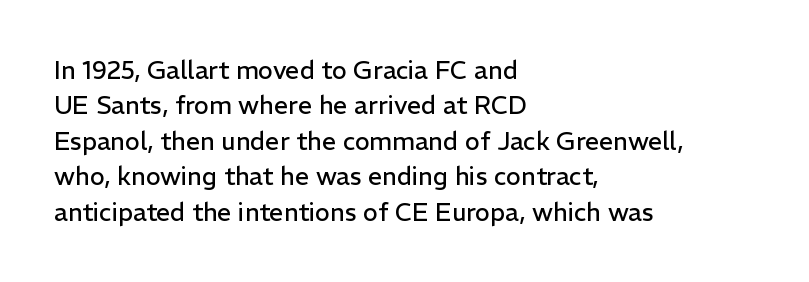
The image shows 25 px text type, upright; set left-aligned, normal line spacing (1.42x), normal letter spacing, not underlined.
